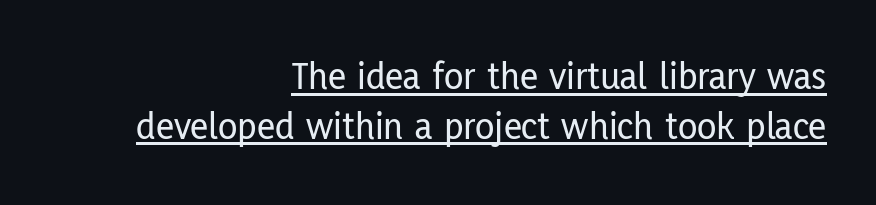
Q: Is the text italic (slanted)? A: No, it is upright.
Q: Is the typeface a serif or a sans-serif typeface? A: Sans-serif.
Q: Is the text underlined? A: Yes.
Q: How is the paragraph aligned? A: Right-aligned.
Q: Is the spacing between letters normal or unusually wide? A: Normal.
Q: Width (condensed, normal, or wide)? A: Condensed.
Q: Stroke contrast? A: Low.
Q: x-height? A: Medium.
Q: Monospaced? A: No.
